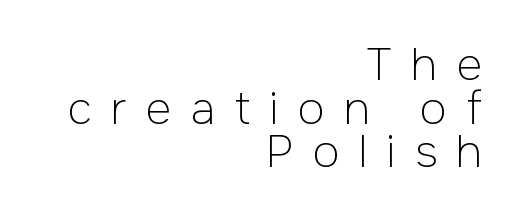
The image shows 44 px light sans-serif type, upright; set right-aligned, tight line spacing (0.99x), unusually wide letter spacing (+0.44 em), not underlined; low stroke contrast and a medium x-height.
